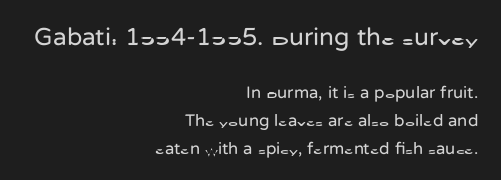
This sample uses plain, unmodified letter spacing. Top chunk: large. Bottom chunk: small. This rendering features lettering with no underline. Weight: not bold — regular or lighter. Each line ends at the same right margin while the left side varies.
